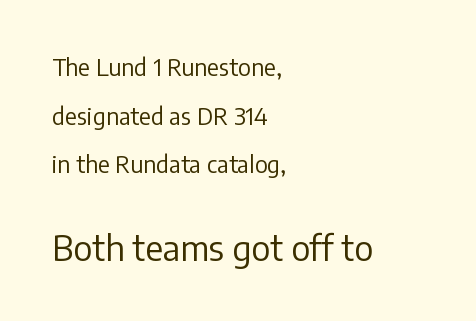
The designer dialed line spacing up above the default. If you squint, the bottom block still reads clearly — it's the larger of the two. Underlining? Definitely not there. Style check: upright.
